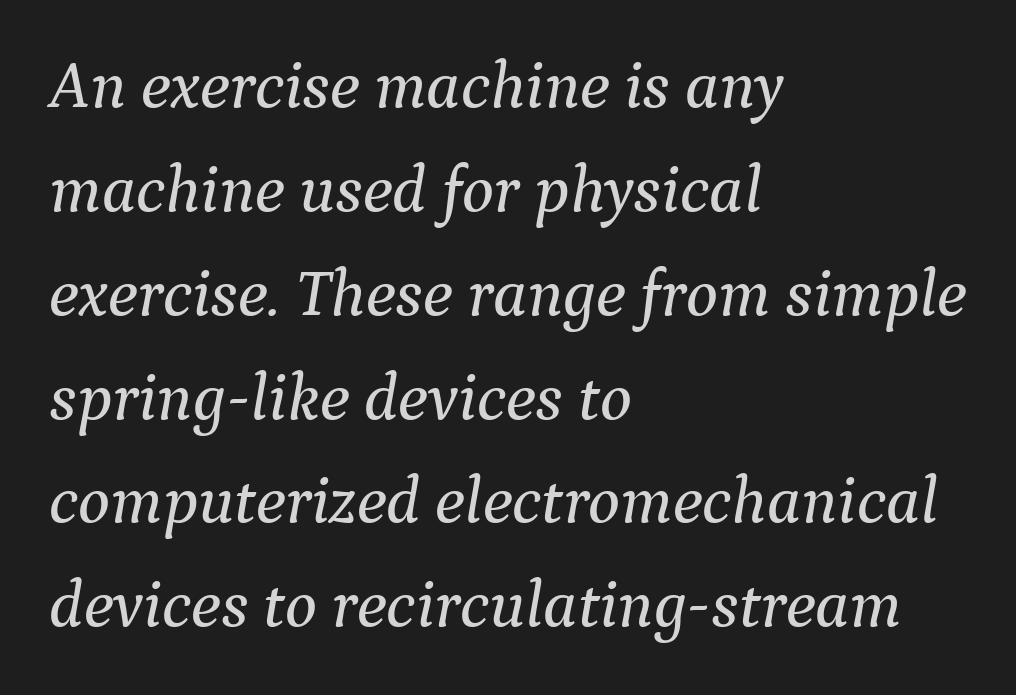
{"serif": "yes", "italic": "yes", "lean": "right", "slant_degrees": 9, "width": "normal", "stroke_contrast": "medium", "x_height": "medium", "monospaced": "no", "underline": "no", "align": "left", "line_spacing": "normal", "line_spacing_ratio": 1.55, "letter_spacing": "normal", "letter_spacing_em": 0.0, "glyph_px": 67}
